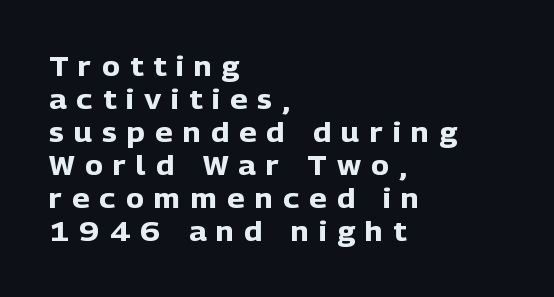
Q: Is the text bold? A: Yes.
Q: Is the text italic (slanted)? A: No, it is upright.
Q: Is the text underlined? A: No.
Q: How is the paragraph aligned? A: Left-aligned.
Q: Is the spacing between letters normal or unusually wide? A: Unusually wide.
